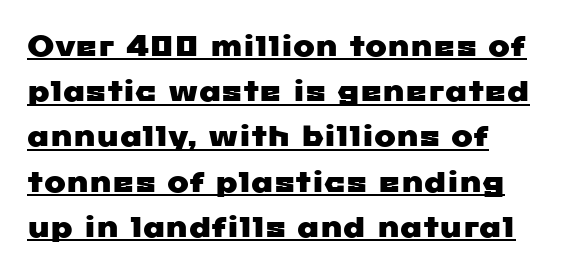
The image shows 29 px wide sans-serif type; set left-aligned, normal line spacing (1.56x), normal letter spacing, underlined; low stroke contrast and a medium x-height.
